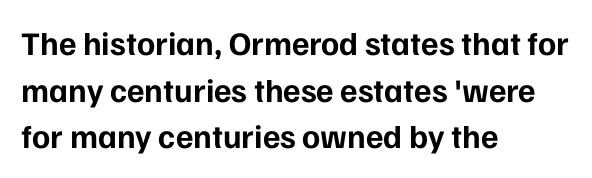
{"serif": "no", "italic": "no", "bold": "yes", "weight": "bold", "width": "normal", "stroke_contrast": "low", "x_height": "medium", "monospaced": "no", "underline": "no", "align": "left", "line_spacing": "normal", "line_spacing_ratio": 1.41, "letter_spacing": "normal", "letter_spacing_em": 0.0, "glyph_px": 33}
